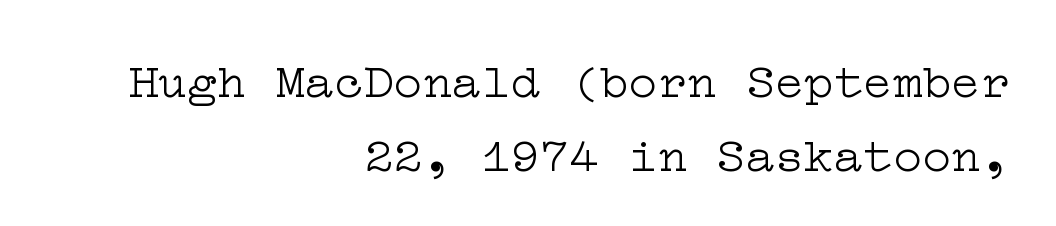
The image shows 49 px light, wide serif type, upright; set right-aligned, normal line spacing (1.52x), normal letter spacing, not underlined; low stroke contrast and a medium x-height.
